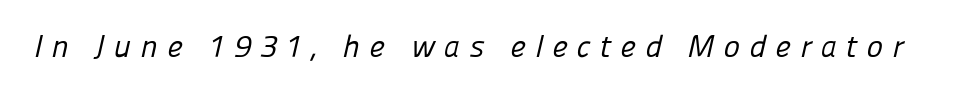
{"serif": "no", "bold": "no", "weight": "regular", "width": "normal", "stroke_contrast": "low", "x_height": "medium", "monospaced": "no", "underline": "no", "letter_spacing": "wide", "letter_spacing_em": 0.3, "glyph_px": 31}
